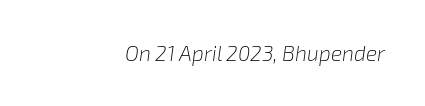
The passage shown has conventional tracking throughout. Every character sits at an angle, as italics do. A quiet, ordinary-to-light weight characterises the typeface. No word sits above an underline.
